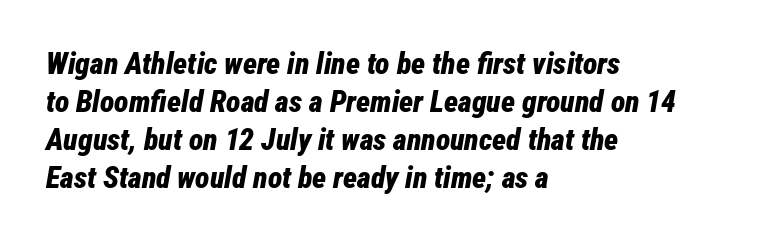
The image shows 30 px bold, condensed type, italic (leaning right); set left-aligned, normal line spacing (1.27x), normal letter spacing, not underlined; low stroke contrast and a medium x-height.
